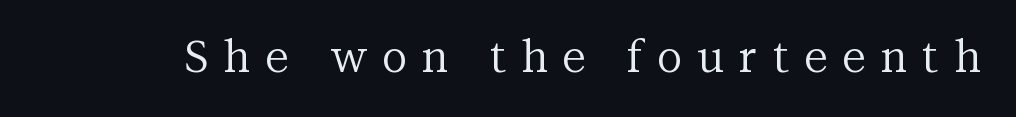
Check under the words: just untouched page. Honestly, the letter spacing is so wide it's the main thing you notice. Character widths vary here, with narrow letters taking less room than wide ones. The specimen reads as upright at a glance.
